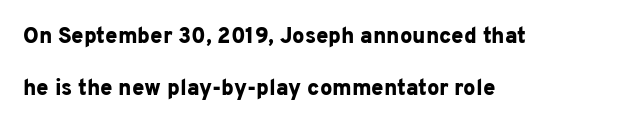
The passage shown is not underscored anywhere. Compared with an ordinary text face, these strokes are far heavier — a full bold. Notice how the passage keeps a crisp vertical edge on the left only. What's the leading like? Stretched, with rows far apart.
